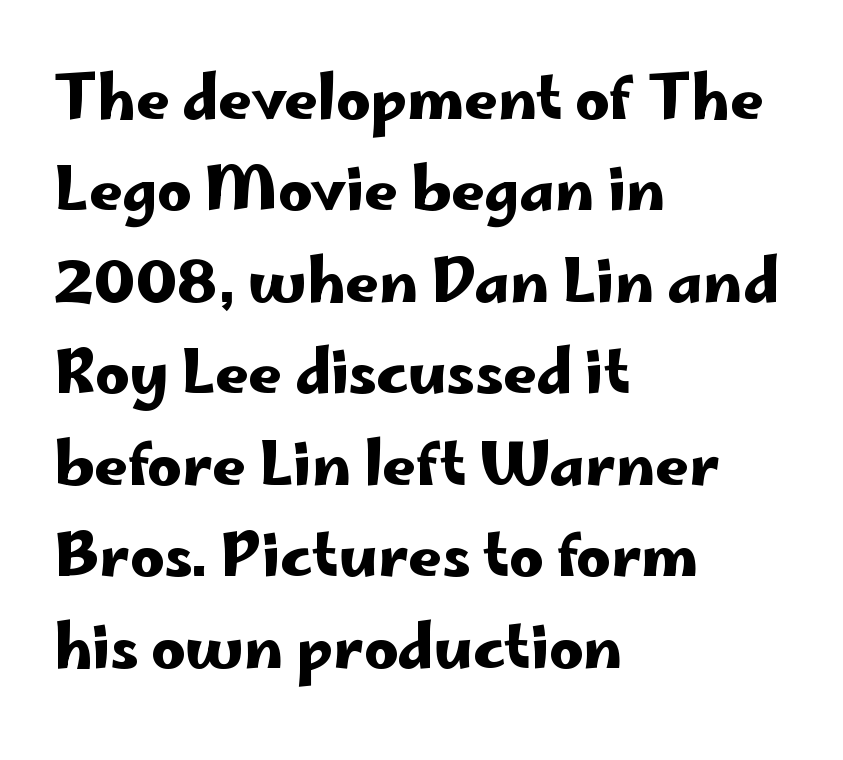
Q: Is the text italic (slanted)? A: No, it is upright.
Q: Is the typeface a serif or a sans-serif typeface? A: Sans-serif.
Q: Is the text underlined? A: No.
Q: How is the paragraph aligned? A: Left-aligned.
Q: Is the spacing between letters normal or unusually wide? A: Normal.
Q: Is the spacing between lines tight, normal or loose? A: Normal.
Q: Width (condensed, normal, or wide)? A: Wide.
Q: Stroke contrast? A: Low.
Q: x-height? A: Small.
Q: Monospaced? A: No.
